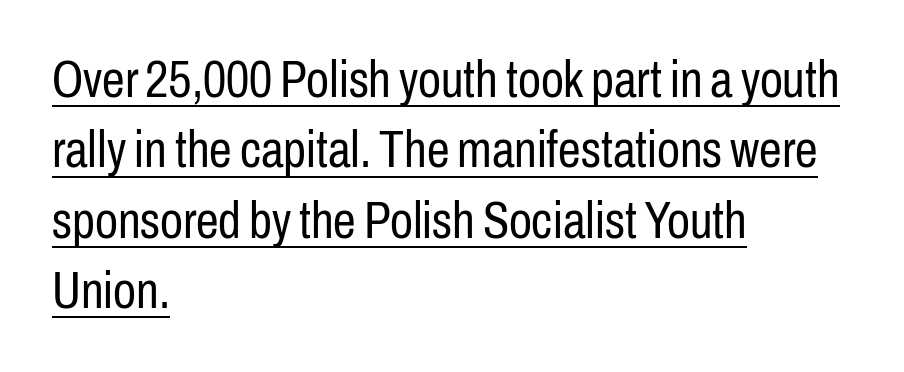
The image shows 51 px regular-weight, condensed sans-serif type, upright; set left-aligned, normal line spacing (1.38x), normal letter spacing, underlined; low stroke contrast and a medium x-height.
